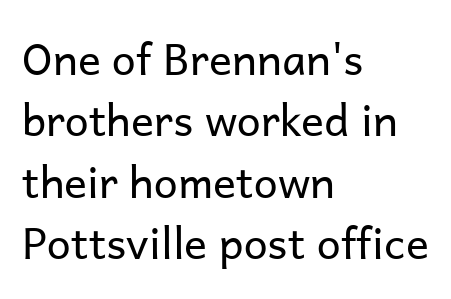
The image shows 43 px regular-weight sans-serif type, upright; set left-aligned, normal line spacing (1.43x), normal letter spacing, not underlined; low stroke contrast and a medium x-height.
